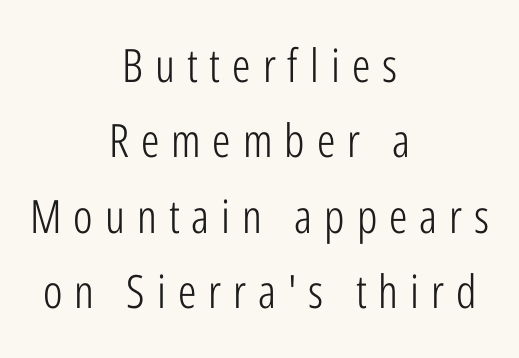
The image shows 46 px light, condensed sans-serif type, upright; set centered, normal line spacing (1.64x), unusually wide letter spacing (+0.26 em), not underlined; low stroke contrast and a medium x-height.
